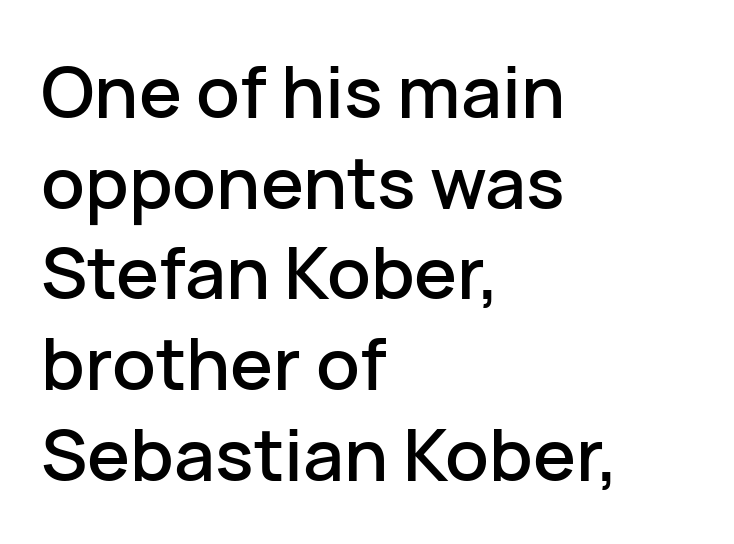
The image shows 72 px sans-serif type, upright; set left-aligned, normal line spacing (1.26x), normal letter spacing, not underlined; low stroke contrast and a medium x-height.
